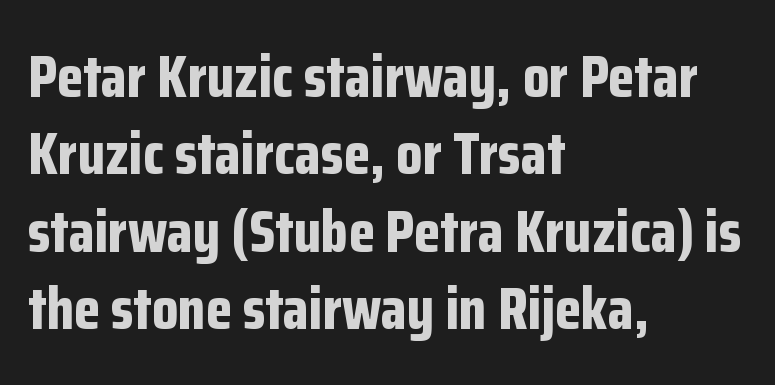
The image shows 60 px bold, condensed sans-serif type, upright; set left-aligned, normal line spacing (1.29x), normal letter spacing, not underlined; low stroke contrast and a medium x-height.
